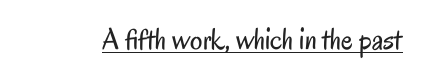
The rendered words wear a rule along their underside. Is the stroke heavy? The answer is a plain regular-or-lighter. Think of a printed novel: that variable character pitch is what you see here. Upright lettering throughout.
